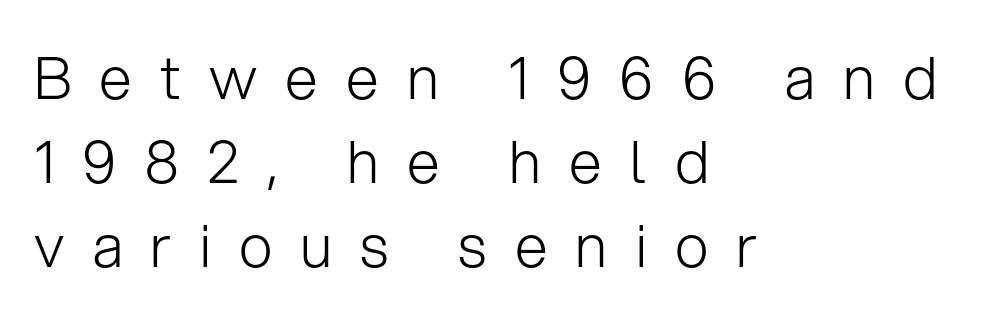
The image shows 59 px light sans-serif type, upright; set left-aligned, normal line spacing (1.42x), unusually wide letter spacing (+0.48 em), not underlined; low stroke contrast and a medium x-height.
